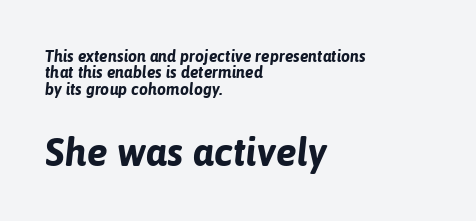
Compared with an ordinary text face, these strokes are far heavier — a full bold. Summary of vertical rhythm: compact, with narrow interline spacing. The rendering applies a slant to the glyphs. The face used here is proportionally spaced, like ordinary book or web type.
